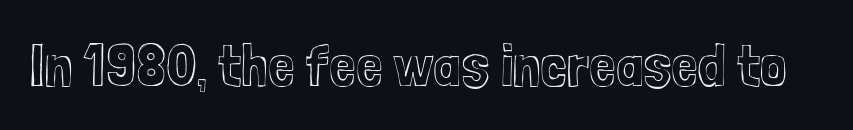
The letters advance in unequal steps, a hallmark of proportional type. The baseline area is clear. The face used here is rendered with its standard letterfit. Designer's note — italics off, roman on.
